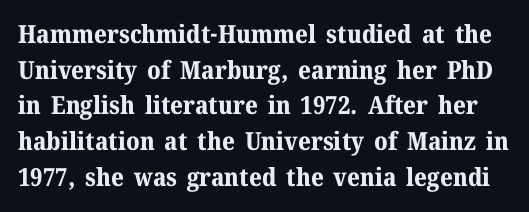
Set as a true bold cut, around the 700 mark. The face used here is rendered with its standard letterfit. A clean baseline with only descenders dipping below it. The rows are spaced the way most documents space them.
